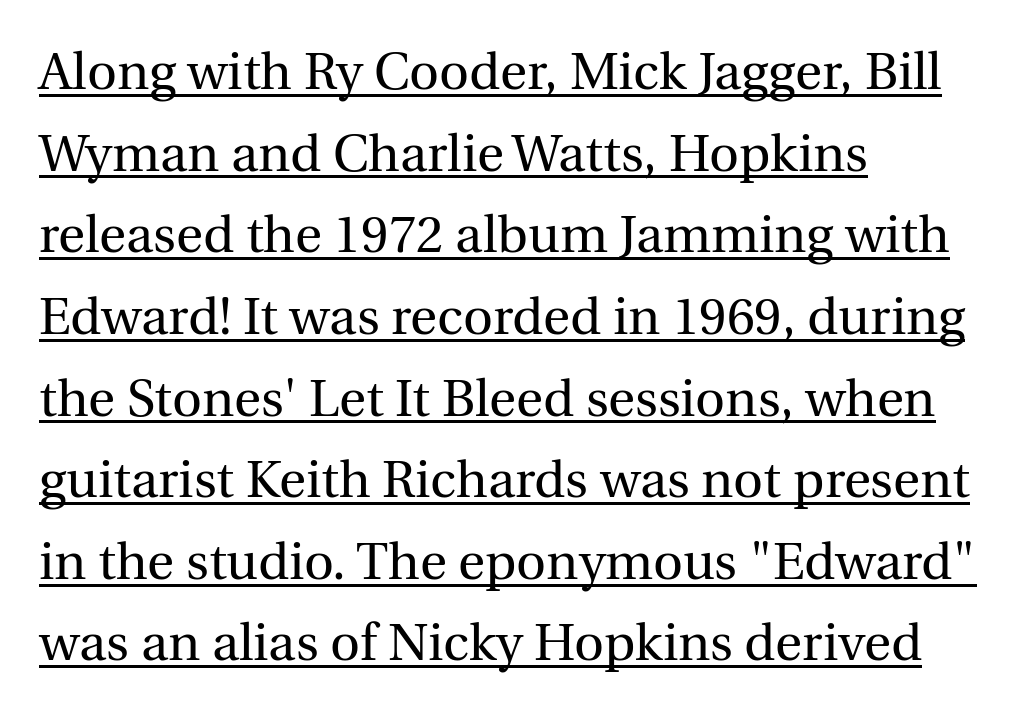
Serif or sans? Serif — the stroke terminals have little feet. This sample keeps an unexceptional amount of space between lines. The tracking reads as untouched default to a designer's eye. You can tell it's not italic because the verticals are truly vertical. Do the characters align in a grid? No, the font is proportional. Stroke thickness stays within the range of a standard reading face or lighter.
